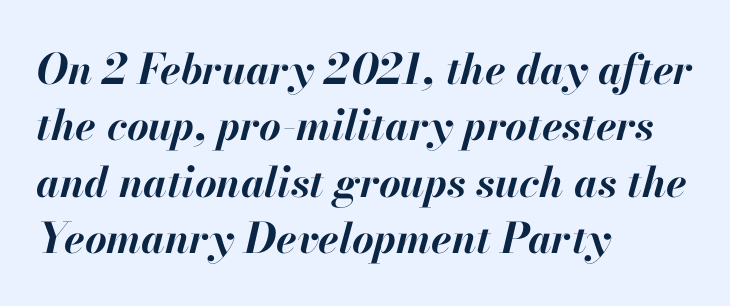
The image shows 42 px bold type, italic (leaning right); set left-aligned, normal line spacing (1.34x), normal letter spacing, not underlined; high stroke contrast and a small x-height.
